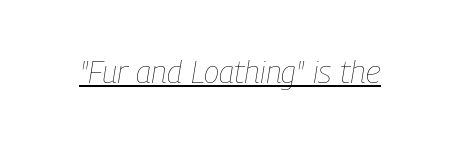
The image shows 32 px thin, condensed type, italic (leaning right); set normal letter spacing, underlined; low stroke contrast and a medium x-height.
